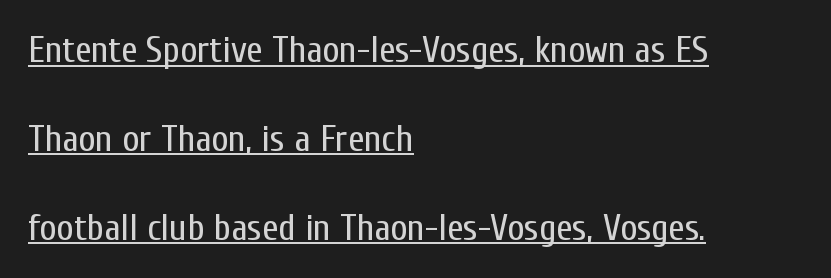
The image shows 37 px regular-weight, condensed sans-serif type, upright; set left-aligned, loose line spacing (2.4x), normal letter spacing, underlined; low stroke contrast and a medium x-height.
